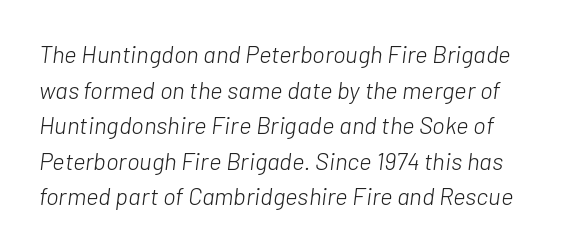
Has an underline been added? It has not. Quick note: interline space is typical. Vertical stems look standard width or narrower in stroke. Emphasis-style slanted type is in use. The horizontal fit of the characters is conventional and even.
